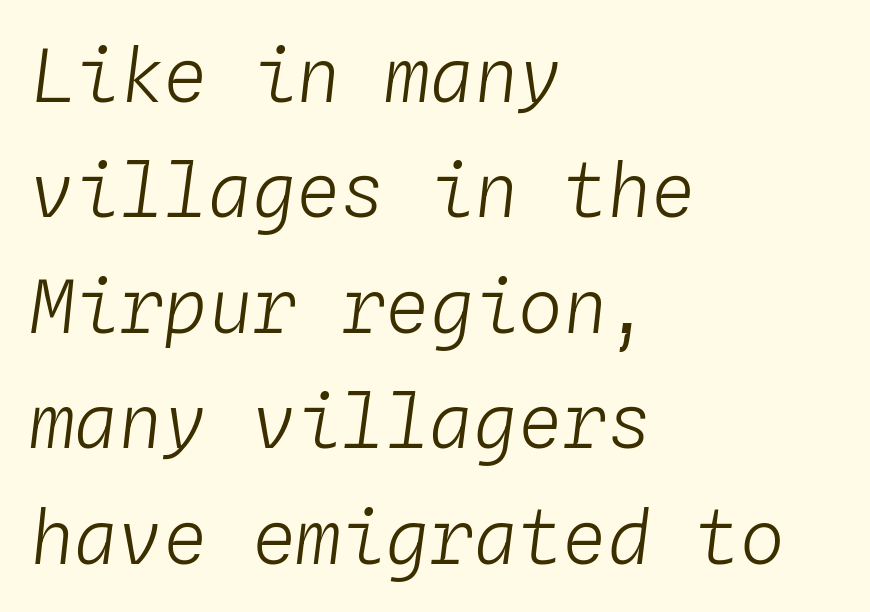
The image shows 74 px light type, italic (leaning right), monospaced; set left-aligned, normal line spacing (1.56x), normal letter spacing, not underlined; low stroke contrast and a medium x-height.
